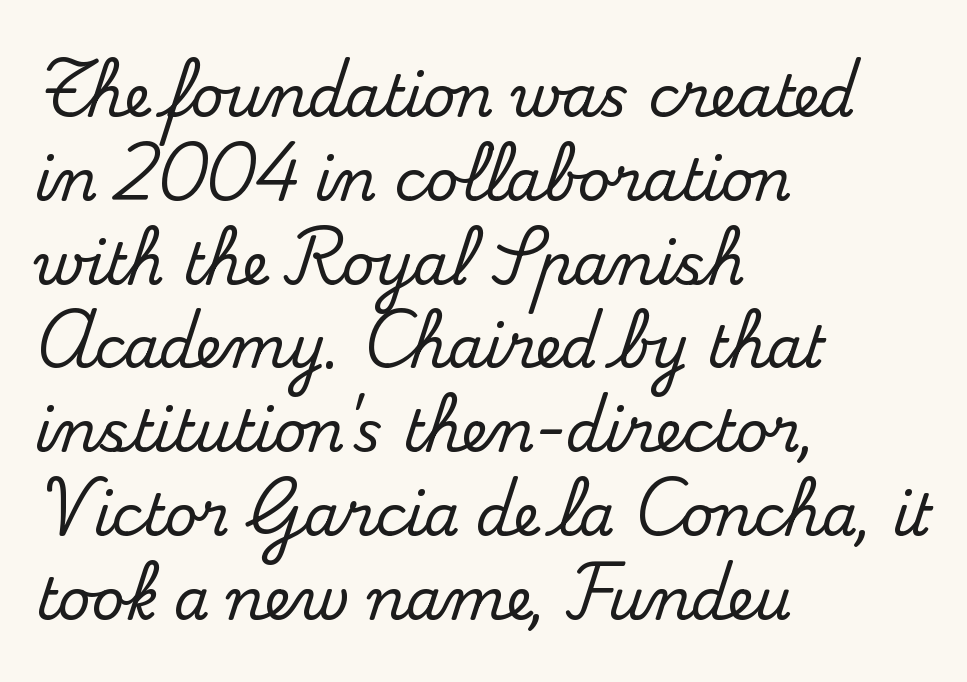
{"width": "normal", "stroke_contrast": "medium", "x_height": "small", "monospaced": "no", "underline": "no", "align": "left", "line_spacing": "normal", "line_spacing_ratio": 1.47, "letter_spacing": "normal", "letter_spacing_em": 0.0, "glyph_px": 57}
